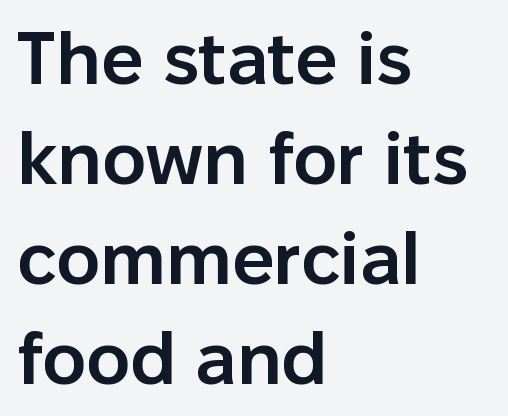
{"serif": "no", "italic": "no", "bold": "semi", "weight": "semibold", "width": "normal", "stroke_contrast": "low", "x_height": "medium", "monospaced": "no", "underline": "no", "align": "left", "line_spacing": "normal", "line_spacing_ratio": 1.35, "letter_spacing": "normal", "letter_spacing_em": 0.0, "glyph_px": 74}
